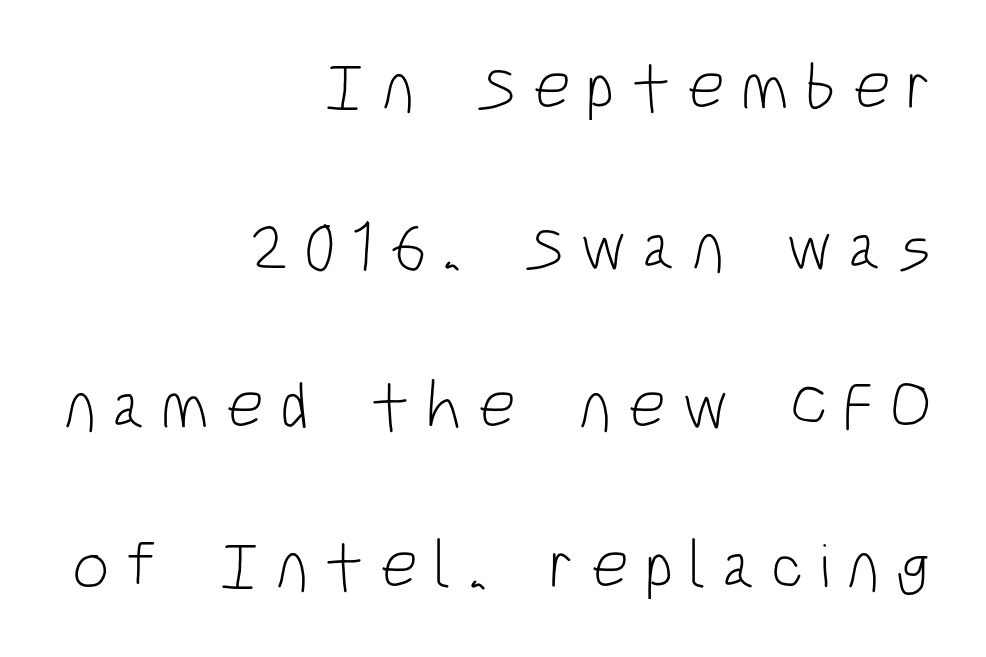
{"serif": "no", "italic": "no", "bold": "no", "weight": "light", "width": "condensed", "stroke_contrast": "low", "x_height": "large", "monospaced": "no", "underline": "no", "align": "right", "line_spacing": "loose", "line_spacing_ratio": 2.42, "letter_spacing": "wide", "letter_spacing_em": 0.24, "glyph_px": 66}
